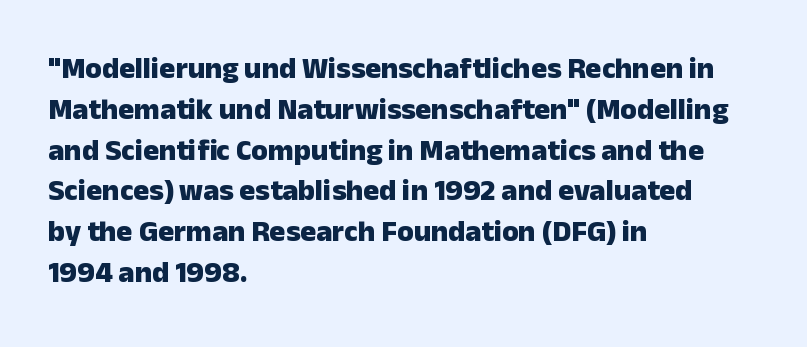
Q: Is the text bold? A: Yes.
Q: Is the text italic (slanted)? A: No, it is upright.
Q: Is the typeface a serif or a sans-serif typeface? A: Sans-serif.
Q: Is the text underlined? A: No.
Q: How is the paragraph aligned? A: Left-aligned.
Q: Is the spacing between letters normal or unusually wide? A: Normal.
Q: Is the spacing between lines tight, normal or loose? A: Normal.
Q: Width (condensed, normal, or wide)? A: Normal.
Q: Stroke contrast? A: Low.
Q: x-height? A: Medium.
Q: Monospaced? A: No.
